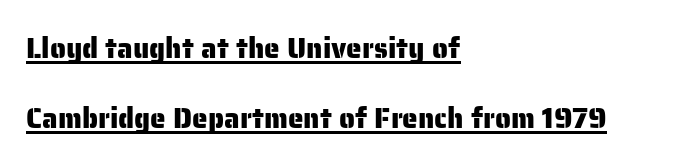
The rendering anchors every line to the left-hand side. The face used here is a sans, in the tradition of grotesques and geometrics. Do the characters align in a grid? No, the font is proportional. The sample's only ornament is a line tracing under the words.
